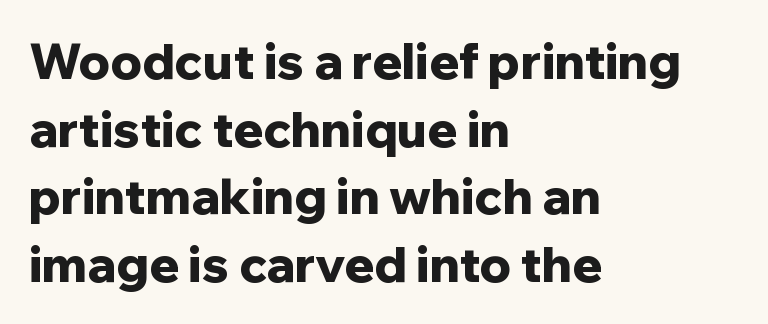
Only glyphs here, with clear space below each row. A typesetter would label this face a sans. This sample uses an upright cut, with every glyph sitting square on the baseline. Inter-character spacing is left at the font's built-in metrics.
